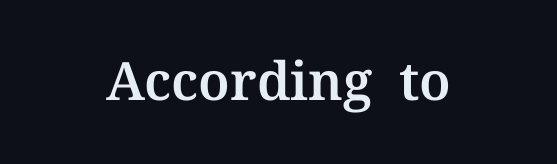
The image shows 53 px serif type, upright; set centered, normal letter spacing, not underlined; medium stroke contrast and a medium x-height.
